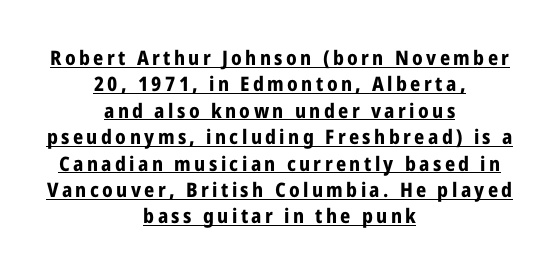
Q: Is the text bold? A: Yes.
Q: Is the text italic (slanted)? A: No, it is upright.
Q: Is the text underlined? A: Yes.
Q: How is the paragraph aligned? A: Centered.
Q: Is the spacing between lines tight, normal or loose? A: Normal.
